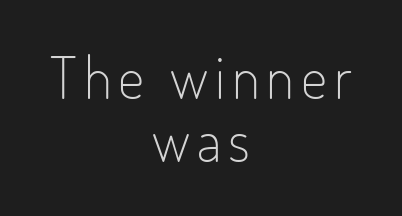
Q: Is the text bold? A: No.
Q: Is the text italic (slanted)? A: No, it is upright.
Q: Is the typeface a serif or a sans-serif typeface? A: Sans-serif.
Q: Is the text underlined? A: No.
Q: How is the paragraph aligned? A: Centered.
Q: Is the spacing between lines tight, normal or loose? A: Tight.
Q: Width (condensed, normal, or wide)? A: Condensed.
Q: Stroke contrast? A: Low.
Q: x-height? A: Small.
Q: Monospaced? A: No.
